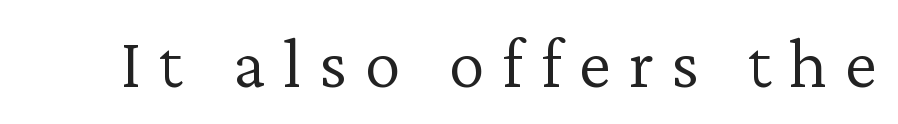
Q: Is the text bold? A: No.
Q: Is the text italic (slanted)? A: No, it is upright.
Q: Is the typeface a serif or a sans-serif typeface? A: Serif.
Q: Is the text underlined? A: No.
Q: Is the spacing between letters normal or unusually wide? A: Unusually wide.
Q: Width (condensed, normal, or wide)? A: Normal.
Q: Stroke contrast? A: Low.
Q: x-height? A: Medium.
Q: Monospaced? A: No.
